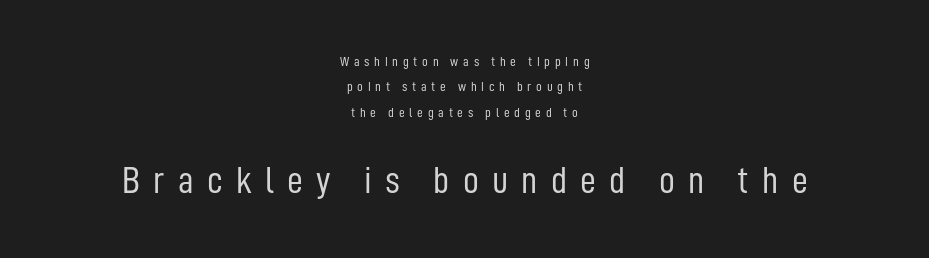
{"serif": "no", "italic": "no", "bold": "no", "weight": "light", "width": "condensed", "stroke_contrast": "low", "x_height": "medium", "monospaced": "no", "underline": "no", "align": "center", "line_spacing_ratio": 1.82, "letter_spacing": "wide", "letter_spacing_em": 0.34, "larger_block": "second", "size_ratio": 2.79, "glyph_px": 39}
